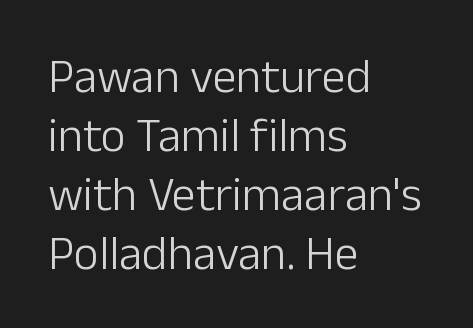
This sample uses an upright cut, with every glyph sitting square on the baseline. Each letter's strokes conclude bluntly, with no projecting serifs. Underline: absent. Observe the ordinary spacing: letters are neighbours, not strangers. This is not heavy type; no bold has been used.
